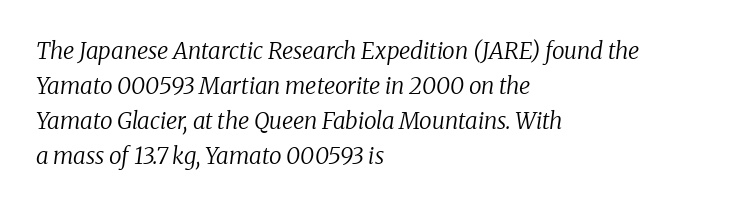
{"italic": "yes", "lean": "right", "slant_degrees": 8, "bold": "no", "underline": "no", "align": "left", "line_spacing": "normal", "line_spacing_ratio": 1.52, "letter_spacing": "normal", "letter_spacing_em": 0.0, "glyph_px": 23}
